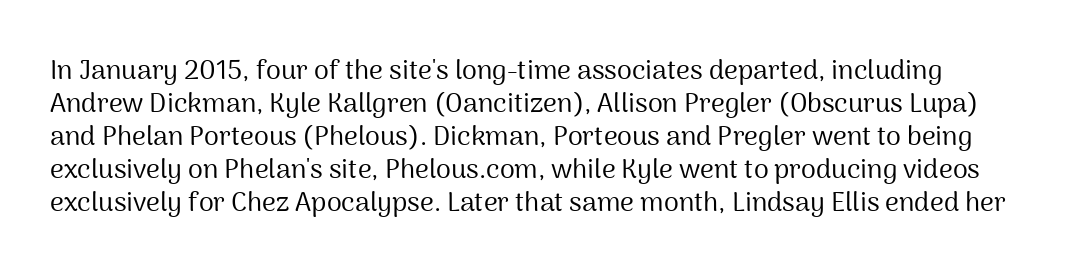
The letters stand upright; this is a roman face. Stroke thickness stays within the range of a standard reading face or lighter. Letter spacing: default. Letters rest on an invisible, unmarked baseline.
